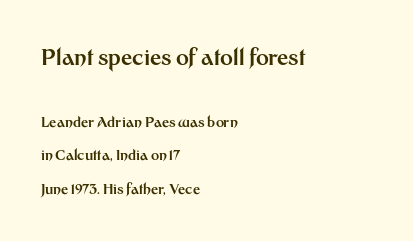
The image shows 22 px bold type, upright; set left-aligned, loose line spacing (2.41x), normal letter spacing, not underlined; the first (top) block is 1.57x larger.
